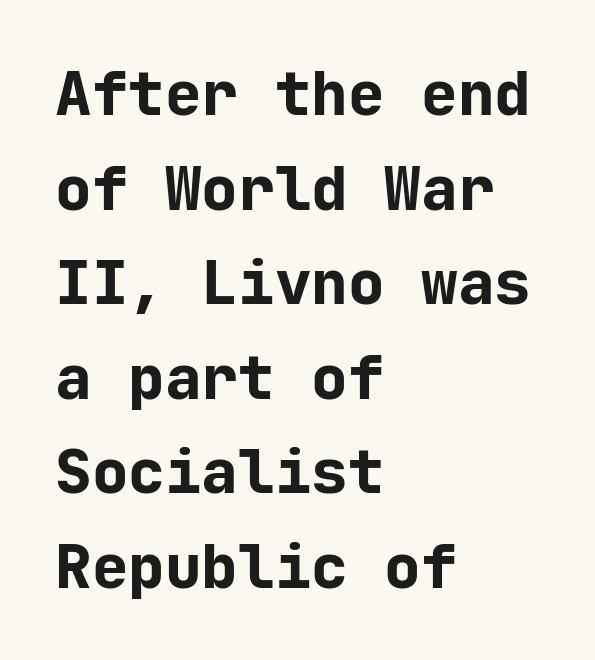
Q: Is the text bold? A: Yes.
Q: Is the text italic (slanted)? A: No, it is upright.
Q: Is the typeface a serif or a sans-serif typeface? A: Sans-serif.
Q: Is the text underlined? A: No.
Q: How is the paragraph aligned? A: Left-aligned.
Q: Is the spacing between letters normal or unusually wide? A: Normal.
Q: Is the spacing between lines tight, normal or loose? A: Normal.
Q: Width (condensed, normal, or wide)? A: Normal.
Q: Stroke contrast? A: Low.
Q: x-height? A: Medium.
Q: Monospaced? A: Yes.
